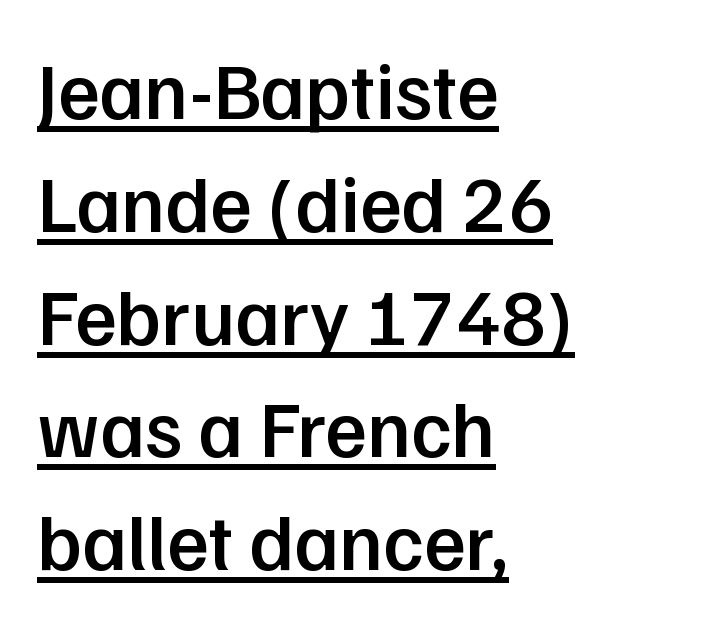
{"serif": "no", "italic": "no", "bold": "semi", "weight": "semibold", "width": "normal", "stroke_contrast": "low", "x_height": "medium", "monospaced": "no", "underline": "yes", "align": "left", "line_spacing": "normal", "line_spacing_ratio": 1.41, "letter_spacing": "normal", "letter_spacing_em": 0.0, "glyph_px": 80}
